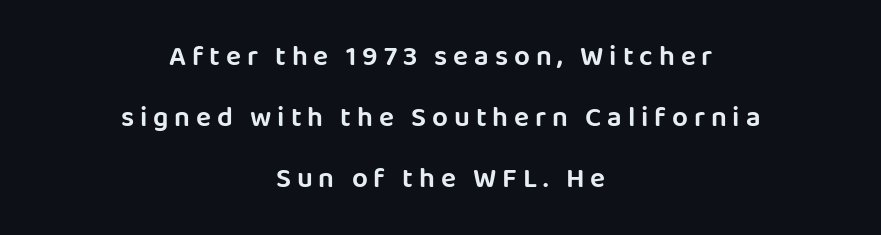
Q: Is the text italic (slanted)? A: No, it is upright.
Q: Is the typeface a serif or a sans-serif typeface? A: Sans-serif.
Q: Is the text underlined? A: No.
Q: How is the paragraph aligned? A: Centered.
Q: Is the spacing between letters normal or unusually wide? A: Unusually wide.
Q: Is the spacing between lines tight, normal or loose? A: Loose.
Q: Width (condensed, normal, or wide)? A: Normal.
Q: Stroke contrast? A: Low.
Q: x-height? A: Large.
Q: Monospaced? A: No.
